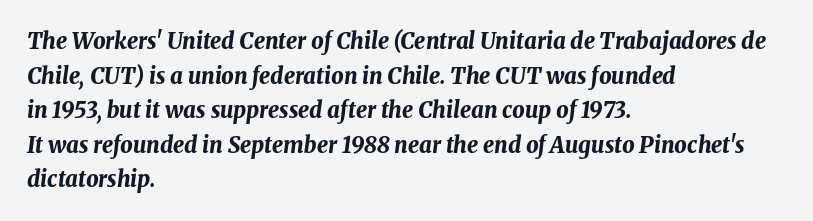
{"italic": "yes", "lean": "right", "slant_degrees": 8, "bold": "yes", "underline": "no", "align": "left", "line_spacing": "normal", "line_spacing_ratio": 1.57, "letter_spacing": "normal", "letter_spacing_em": 0.0, "glyph_px": 22}
